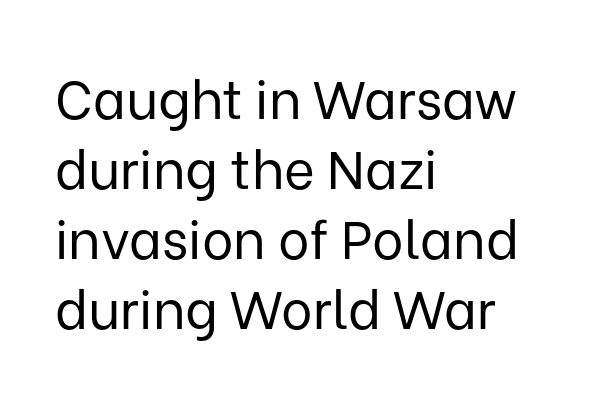
{"serif": "no", "italic": "no", "bold": "no", "weight": "regular", "width": "normal", "stroke_contrast": "low", "x_height": "medium", "monospaced": "no", "underline": "no", "align": "left", "line_spacing": "normal", "line_spacing_ratio": 1.32, "letter_spacing": "normal", "letter_spacing_em": 0.0, "glyph_px": 53}
